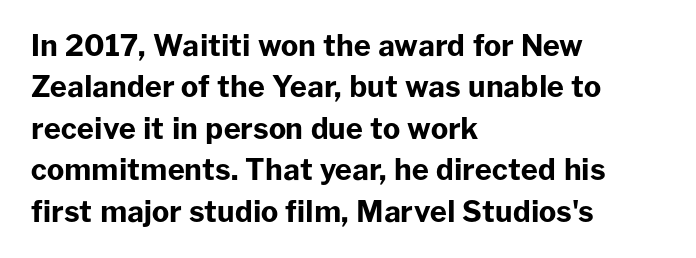
{"serif": "no", "italic": "no", "bold": "yes", "weight": "bold", "width": "normal", "stroke_contrast": "low", "x_height": "medium", "monospaced": "no", "underline": "no", "align": "left", "line_spacing": "normal", "line_spacing_ratio": 1.43, "letter_spacing": "normal", "letter_spacing_em": 0.0, "glyph_px": 29}
